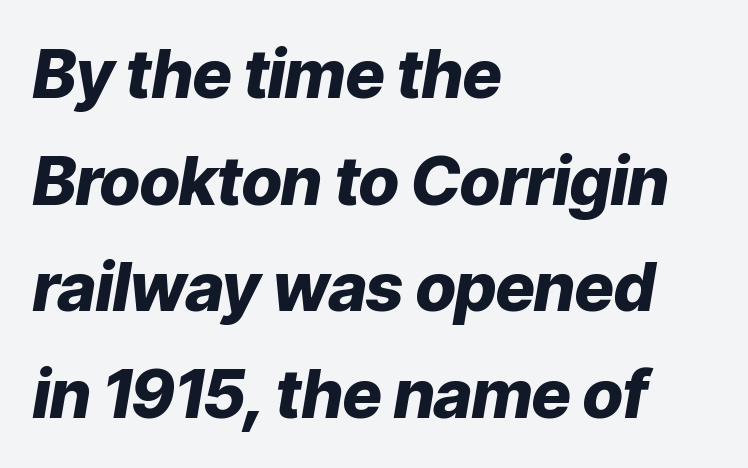
Q: Is the text bold? A: Yes.
Q: Is the text italic (slanted)? A: Yes, it leans right by about 9 degrees.
Q: Is the text underlined? A: No.
Q: How is the paragraph aligned? A: Left-aligned.
Q: Is the spacing between letters normal or unusually wide? A: Normal.
Q: Is the spacing between lines tight, normal or loose? A: Normal.
Q: Width (condensed, normal, or wide)? A: Normal.
Q: Stroke contrast? A: Low.
Q: x-height? A: Medium.
Q: Monospaced? A: No.
